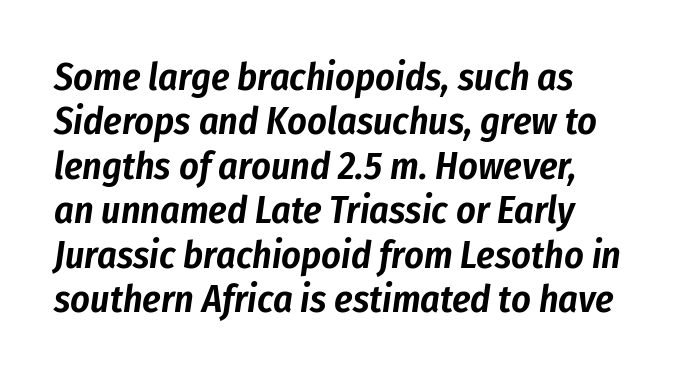
The image shows 38 px condensed type, italic (leaning right); set left-aligned, line spacing 1.17x, normal letter spacing, not underlined; low stroke contrast and a medium x-height.
